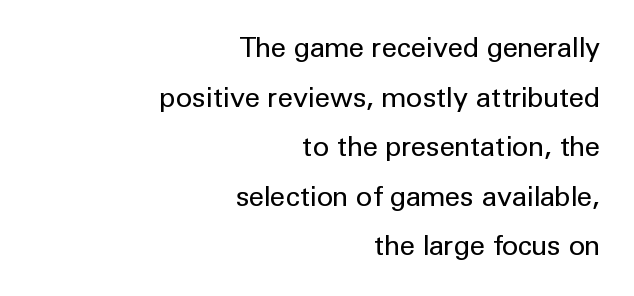
{"serif": "no", "italic": "no", "bold": "no", "weight": "regular", "width": "normal", "stroke_contrast": "low", "x_height": "medium", "monospaced": "no", "underline": "no", "align": "right", "line_spacing_ratio": 1.77, "letter_spacing": "normal", "letter_spacing_em": 0.0, "glyph_px": 28}
